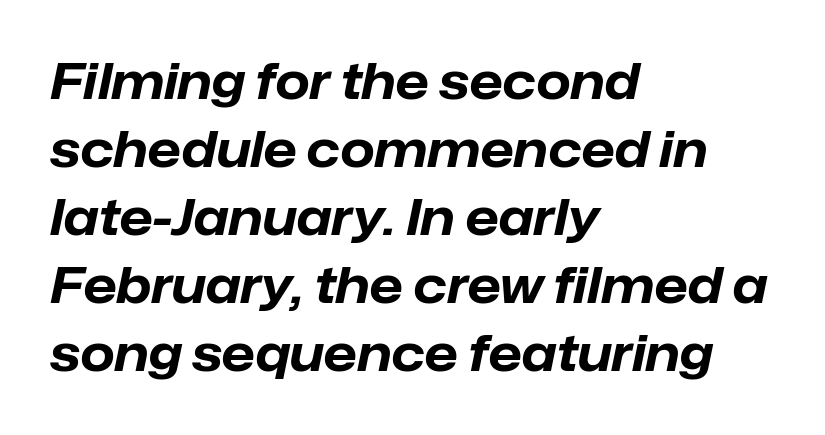
The image shows 49 px bold type, italic (leaning right); set left-aligned, normal line spacing (1.39x), normal letter spacing, not underlined; low stroke contrast and a medium x-height.
